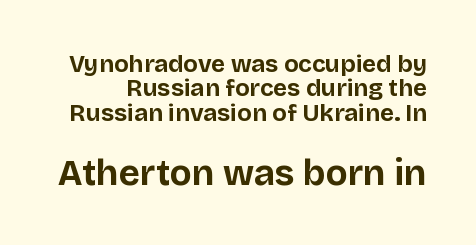
The image shows 36 px bold sans-serif type, upright; set tight line spacing (1.02x), normal letter spacing, not underlined; the second (bottom) block is 1.5x larger; low stroke contrast and a large x-height.
